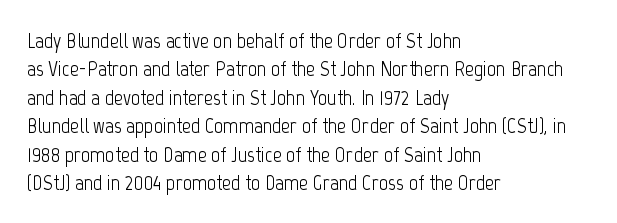
Q: Is the text bold? A: No.
Q: Is the text italic (slanted)? A: No, it is upright.
Q: Is the text underlined? A: No.
Q: How is the paragraph aligned? A: Left-aligned.
Q: Is the spacing between letters normal or unusually wide? A: Normal.
Q: Is the spacing between lines tight, normal or loose? A: Normal.
